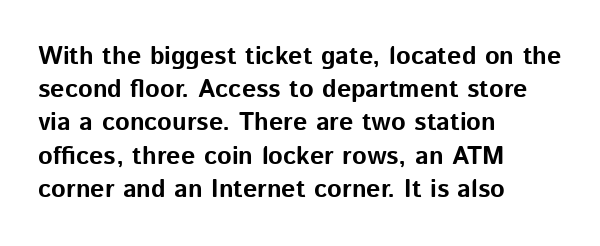
Q: Is the text bold? A: Yes.
Q: Is the text italic (slanted)? A: No, it is upright.
Q: Is the text underlined? A: No.
Q: How is the paragraph aligned? A: Left-aligned.
Q: Is the spacing between letters normal or unusually wide? A: Normal.
Q: Is the spacing between lines tight, normal or loose? A: Normal.
